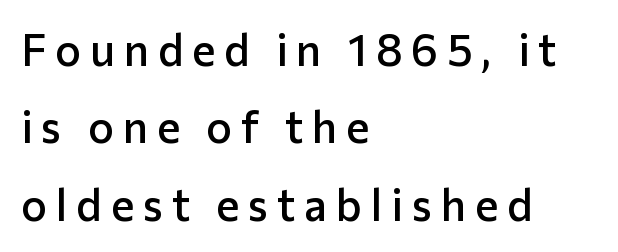
{"serif": "no", "italic": "no", "bold": "semi", "weight": "semibold", "width": "normal", "stroke_contrast": "low", "x_height": "medium", "monospaced": "no", "underline": "no", "align": "left", "line_spacing_ratio": 1.76, "letter_spacing": "wide", "letter_spacing_em": 0.2, "glyph_px": 44}
